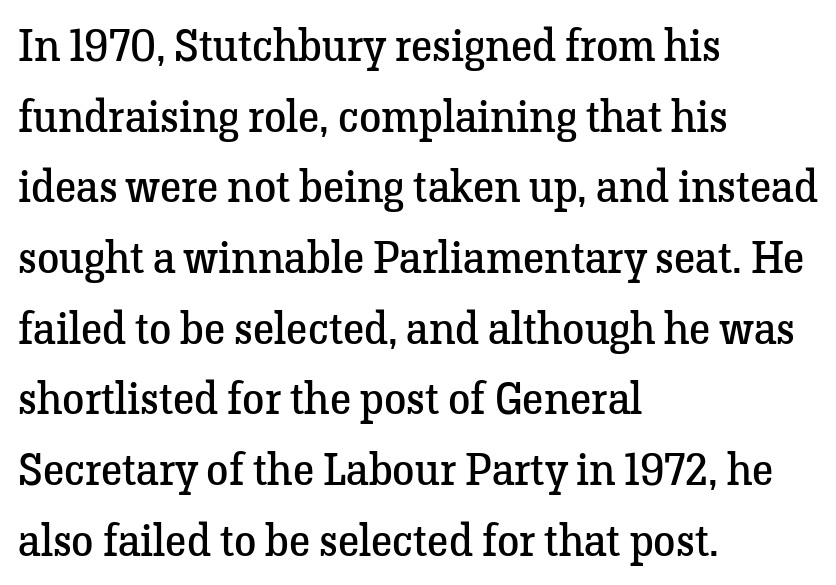
The image shows 45 px regular-weight serif type, upright; set left-aligned, normal line spacing (1.57x), normal letter spacing, not underlined; low stroke contrast and a medium x-height.
